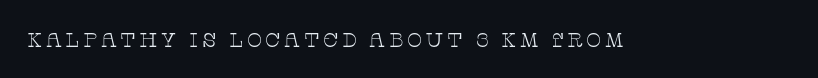
The image shows 20 px text type, upright; set not underlined.
